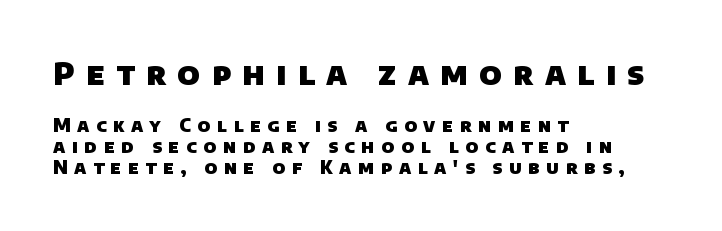
The image shows 31 px heavy sans-serif type; set left-aligned, tight line spacing (1.15x), unusually wide letter spacing (+0.37 em), not underlined; the first (top) block is 1.72x larger; low stroke contrast and a large x-height.
